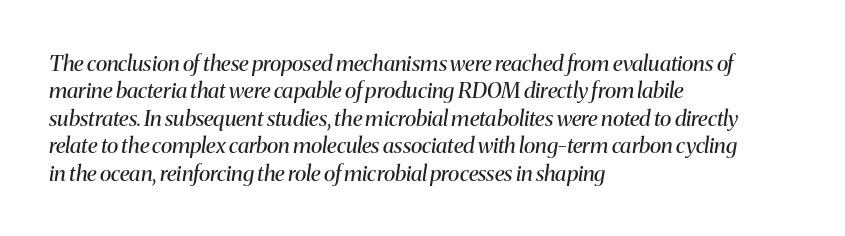
The image shows 22 px text type, italic (leaning right); set left-aligned, normal line spacing (1.25x), normal letter spacing, not underlined.
